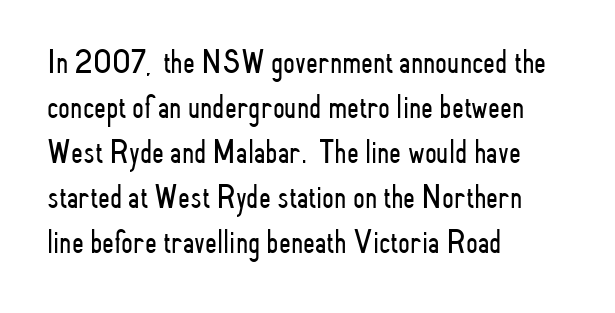
Students, note that the glyphs here touch the page at normal intervals. The typesetter chose a ragged-right arrangement here. Each letter keeps its own natural width here, so spacing adapts to shape. The zone under the glyphs is completely vacant.
